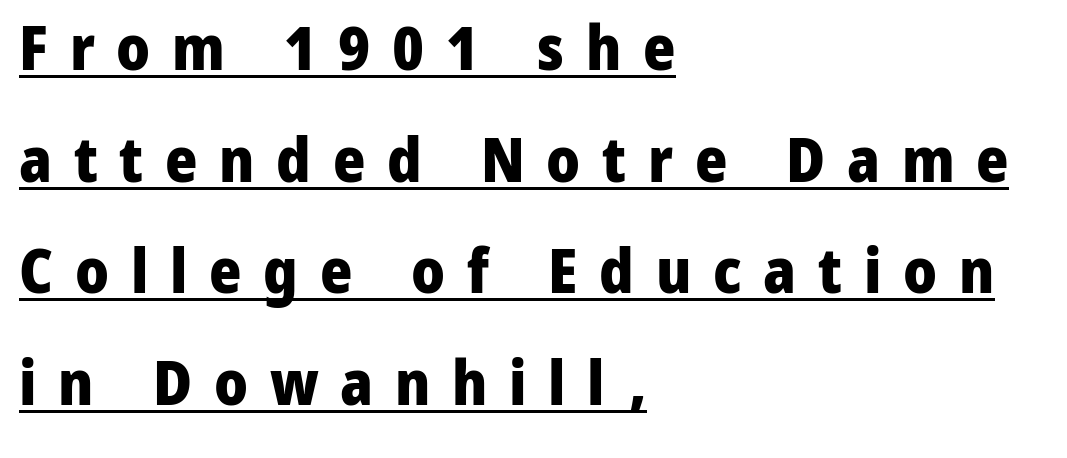
The rendering uses natural spacing where letterforms have individual widths. Are there feet on the stems? There aren't — it's a sans. No italicization has been applied; the sample stays upright. This sample uses expanded letter spacing, leaving extra air between glyphs. Summary of weight: heavy, a full bold.
